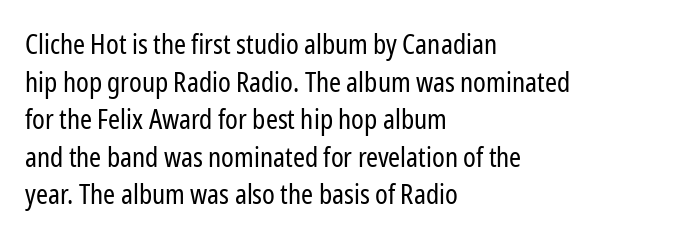
Q: Is the text bold? A: No.
Q: Is the text italic (slanted)? A: No, it is upright.
Q: Is the text underlined? A: No.
Q: How is the paragraph aligned? A: Left-aligned.
Q: Is the spacing between letters normal or unusually wide? A: Normal.
Q: Is the spacing between lines tight, normal or loose? A: Normal.
